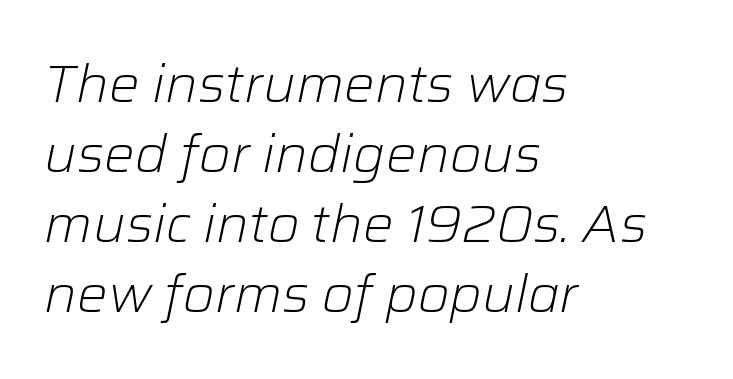
{"italic": "yes", "lean": "right", "slant_degrees": 12, "bold": "no", "weight": "light", "width": "normal", "stroke_contrast": "low", "x_height": "medium", "monospaced": "no", "underline": "no", "align": "left", "line_spacing": "normal", "line_spacing_ratio": 1.37, "letter_spacing": "normal", "letter_spacing_em": 0.0, "glyph_px": 51}
